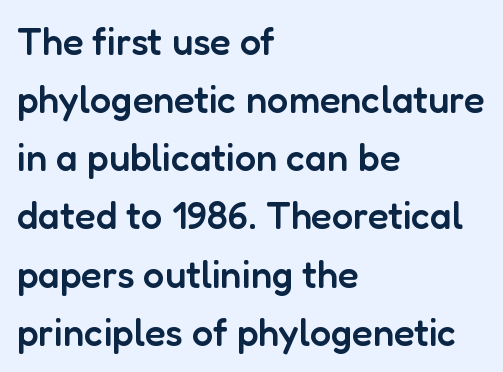
Q: Is the text bold? A: Semi-bold.
Q: Is the text italic (slanted)? A: No, it is upright.
Q: Is the typeface a serif or a sans-serif typeface? A: Sans-serif.
Q: Is the text underlined? A: No.
Q: How is the paragraph aligned? A: Left-aligned.
Q: Is the spacing between letters normal or unusually wide? A: Normal.
Q: Is the spacing between lines tight, normal or loose? A: Normal.
Q: Width (condensed, normal, or wide)? A: Normal.
Q: Stroke contrast? A: Low.
Q: x-height? A: Medium.
Q: Monospaced? A: No.
